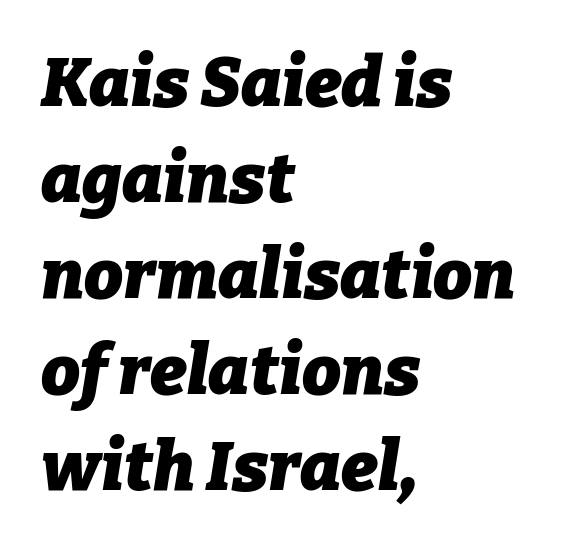
The image shows 69 px heavy type, italic (leaning right); set left-aligned, normal line spacing (1.39x), normal letter spacing, not underlined; low stroke contrast and a medium x-height.
